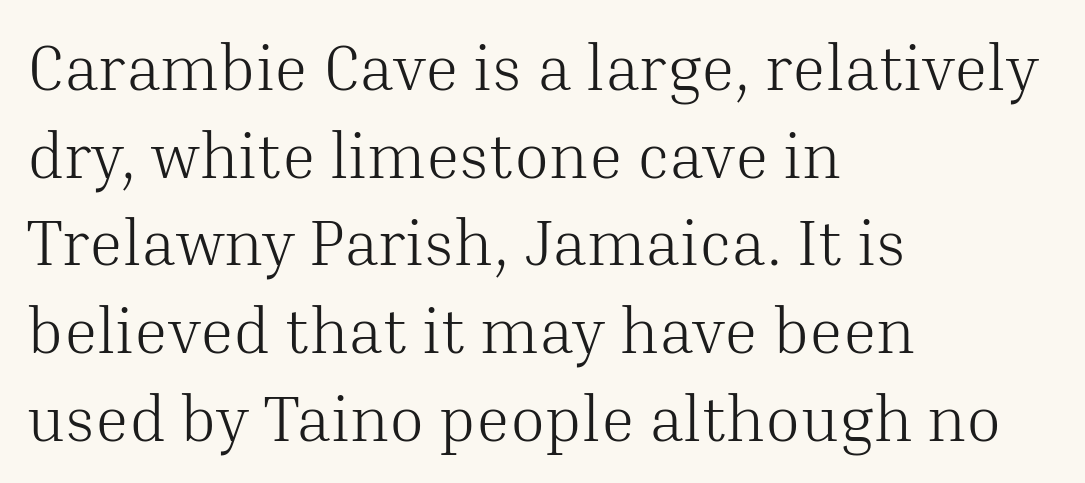
Each stroke keeps to a modest, everyday thickness or less. Students, observe: this is what conventionally led text looks like. Regarding serifs, this sample has them. The passage shown has conventional tracking throughout. Note the varied advance widths — an 'i' is clearly narrower than an 'm'.
